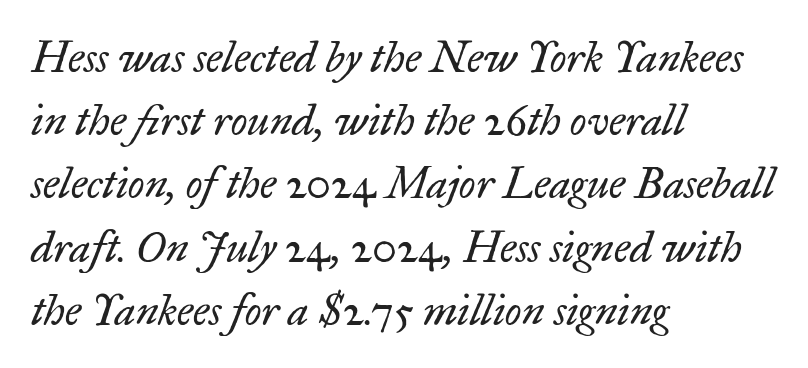
Q: Is the text bold? A: No.
Q: Is the text italic (slanted)? A: Yes, it leans right by about 17 degrees.
Q: Is the typeface a serif or a sans-serif typeface? A: Serif.
Q: Is the text underlined? A: No.
Q: How is the paragraph aligned? A: Left-aligned.
Q: Is the spacing between letters normal or unusually wide? A: Normal.
Q: Is the spacing between lines tight, normal or loose? A: Normal.
Q: Width (condensed, normal, or wide)? A: Normal.
Q: Stroke contrast? A: Low.
Q: x-height? A: Small.
Q: Monospaced? A: No.
